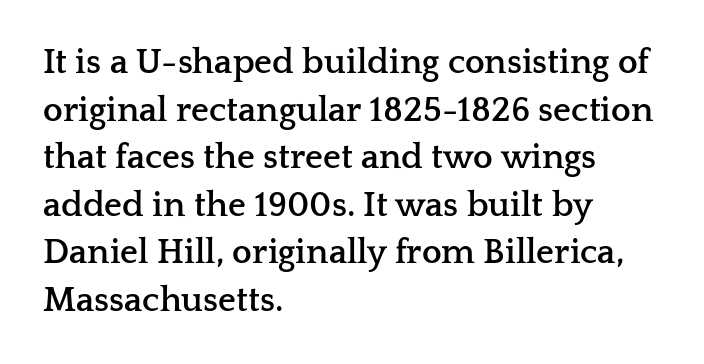
{"serif": "yes", "italic": "no", "bold": "yes", "weight": "semibold", "width": "wide", "stroke_contrast": "low", "x_height": "medium", "monospaced": "no", "underline": "no", "align": "left", "line_spacing": "normal", "line_spacing_ratio": 1.36, "letter_spacing": "normal", "letter_spacing_em": 0.0, "glyph_px": 35}
